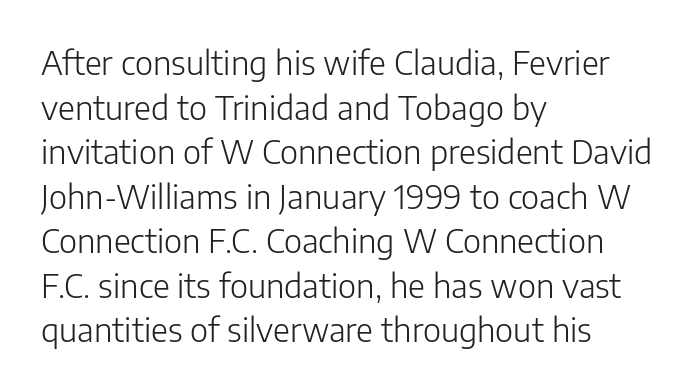
Style check: upright. A typesetter would call this leading conventional body-copy spacing. Is the type heavy? It reads as light-to-regular instead. Does the type have serifs? No, each stem ends abruptly. Compared with typical body copy, the letter spacing here is the same. The paragraph has a hard left edge and a soft right edge.
